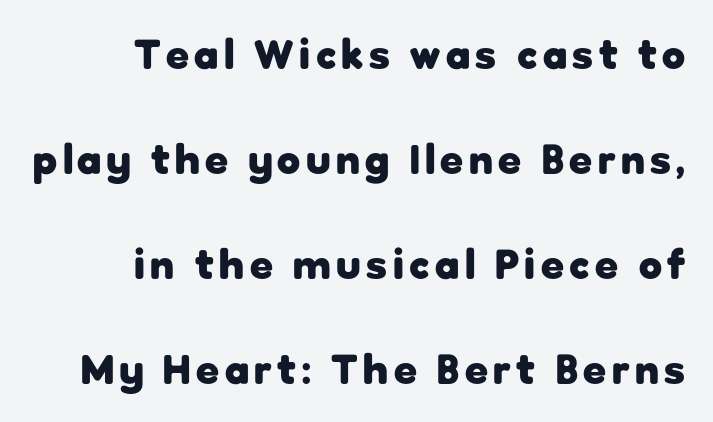
{"serif": "no", "italic": "no", "bold": "yes", "weight": "heavy", "width": "normal", "stroke_contrast": "low", "x_height": "medium", "monospaced": "no", "underline": "no", "align": "right", "line_spacing": "loose", "line_spacing_ratio": 2.5, "glyph_px": 42}
